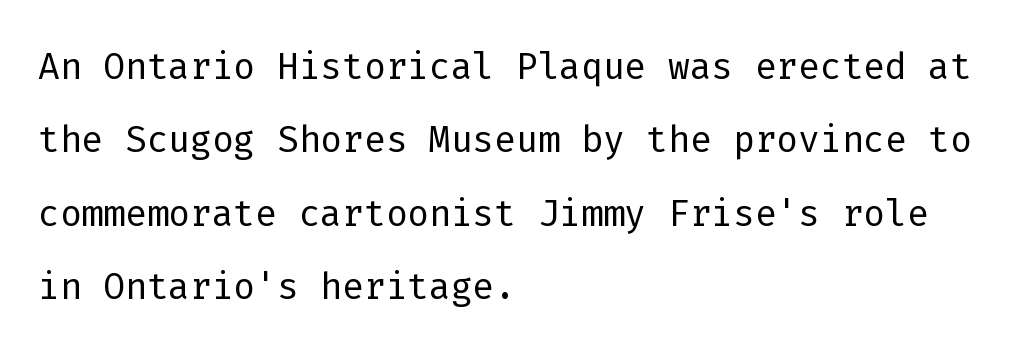
Underlining? Definitely not there. Short and long lines alike share a common starting point at left. Compared with a typical body face, this is equally light or lighter still. Rendered with straight, roman letterforms. To sum up the face: it is a sans, with no serifs.
